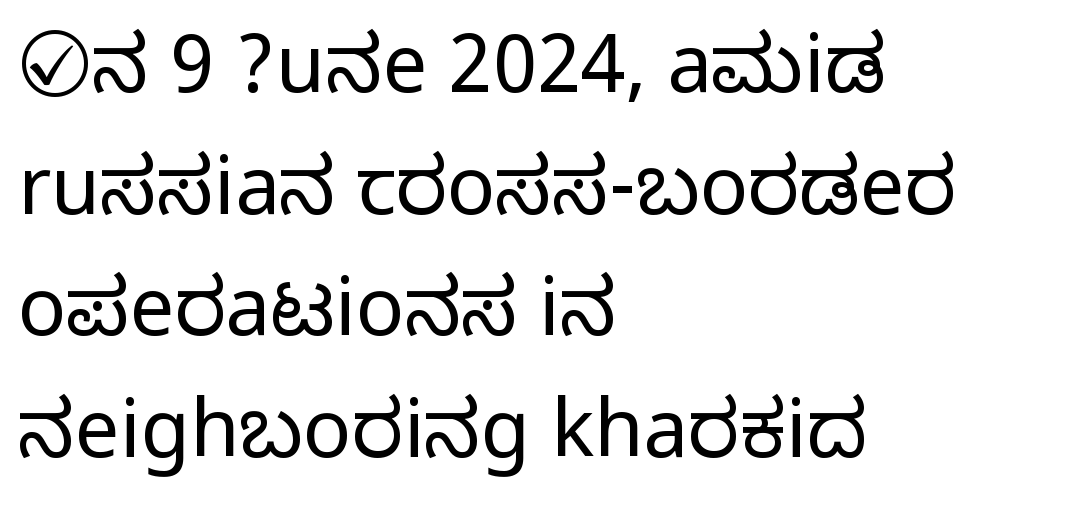
The image shows 80 px condensed sans-serif type, upright; set left-aligned, normal line spacing (1.52x), normal letter spacing, not underlined; medium stroke contrast.
